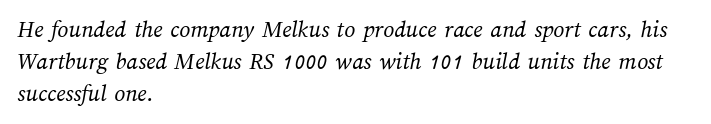
Interline gaps are of average width in this sample. Any mark beneath the type? The region is blank. Visually the block forms a straight wall on the left and a jagged coastline on the right. No heavy texture on the line: the type isn't bold.
